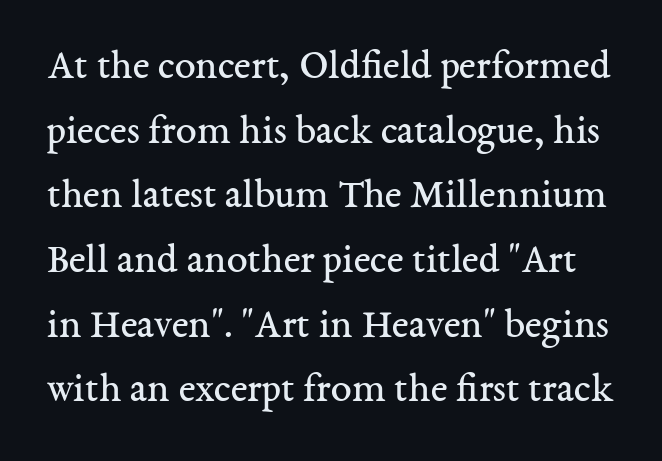
{"serif": "yes", "italic": "no", "bold": "no", "weight": "regular", "width": "normal", "stroke_contrast": "medium", "x_height": "medium", "monospaced": "no", "underline": "no", "line_spacing": "normal", "line_spacing_ratio": 1.54, "letter_spacing": "normal", "letter_spacing_em": 0.0, "glyph_px": 42}
